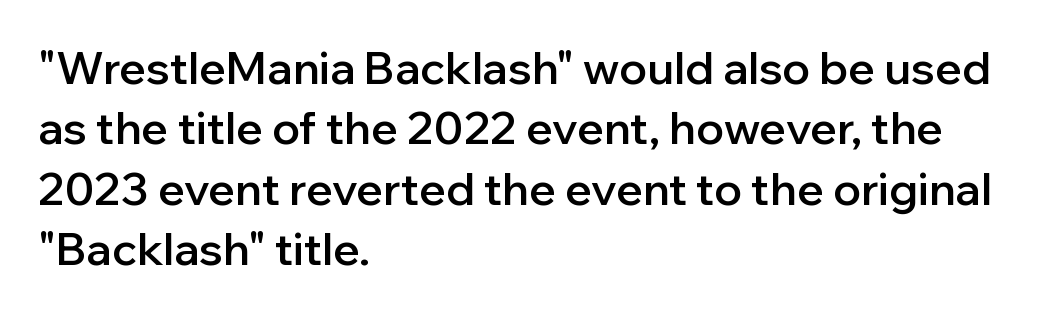
{"serif": "no", "italic": "no", "bold": "semi", "weight": "semibold", "width": "normal", "stroke_contrast": "low", "x_height": "medium", "monospaced": "no", "underline": "no", "align": "left", "line_spacing": "normal", "line_spacing_ratio": 1.34, "letter_spacing": "normal", "letter_spacing_em": 0.0, "glyph_px": 45}
